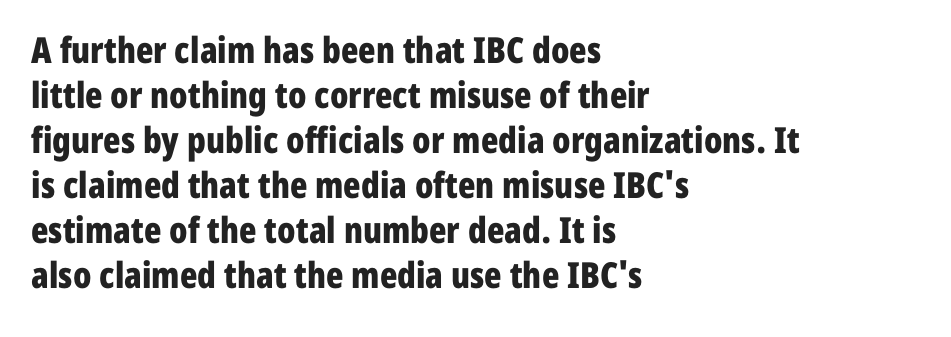
{"serif": "no", "italic": "no", "bold": "yes", "weight": "bold", "width": "condensed", "stroke_contrast": "low", "x_height": "medium", "monospaced": "no", "underline": "no", "align": "left", "line_spacing": "normal", "line_spacing_ratio": 1.25, "letter_spacing": "normal", "letter_spacing_em": 0.0, "glyph_px": 36}
